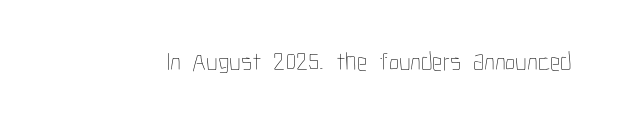
{"italic": "no", "bold": "no", "underline": "no", "letter_spacing": "normal", "letter_spacing_em": 0.0, "glyph_px": 26}
